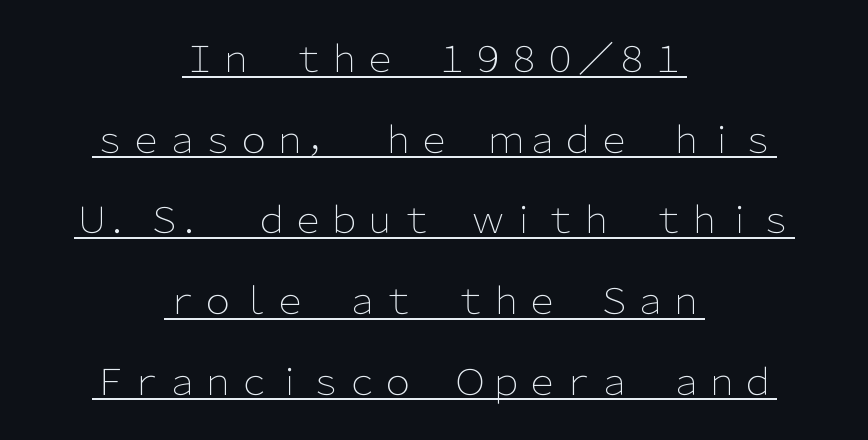
{"serif": "no", "italic": "no", "bold": "no", "weight": "light", "width": "normal", "stroke_contrast": "low", "x_height": "medium", "monospaced": "no", "underline": "yes", "align": "center", "line_spacing": "loose", "line_spacing_ratio": 2.24, "letter_spacing": "normal", "letter_spacing_em": 0.0, "glyph_px": 36}
